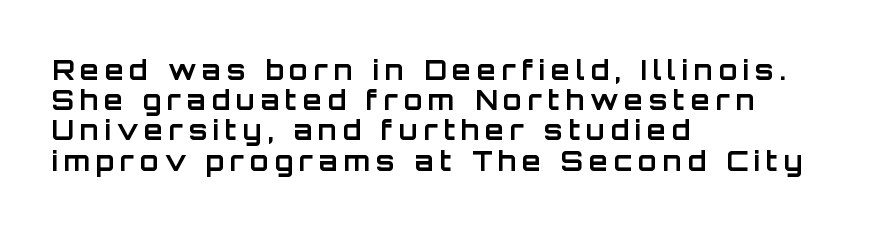
The image shows 27 px bold type, upright; set left-aligned, tight line spacing (1.12x), unusually wide letter spacing (+0.22 em), not underlined.
